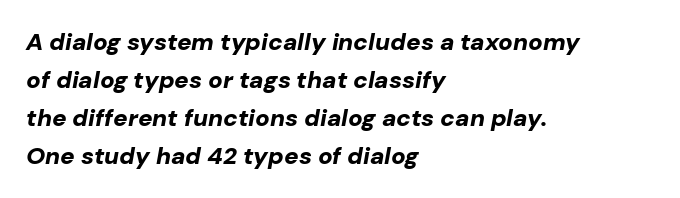
{"italic": "yes", "lean": "right", "slant_degrees": 10, "bold": "yes", "underline": "no", "align": "left", "line_spacing": "normal", "line_spacing_ratio": 1.58, "letter_spacing": "normal", "letter_spacing_em": 0.0, "glyph_px": 24}
